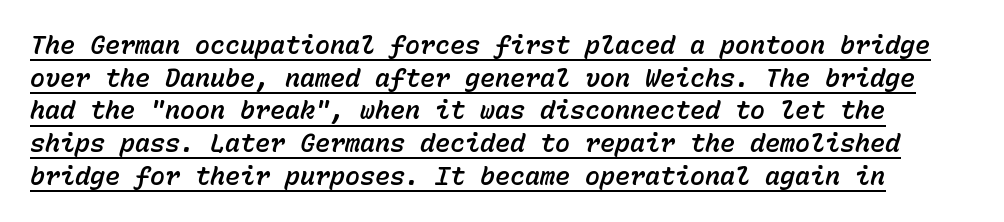
The rows are spaced the way most documents space them. Compared with typical body copy, the letter spacing here is the same. This rendering features underlined lettering. These lines were composed using italics.
